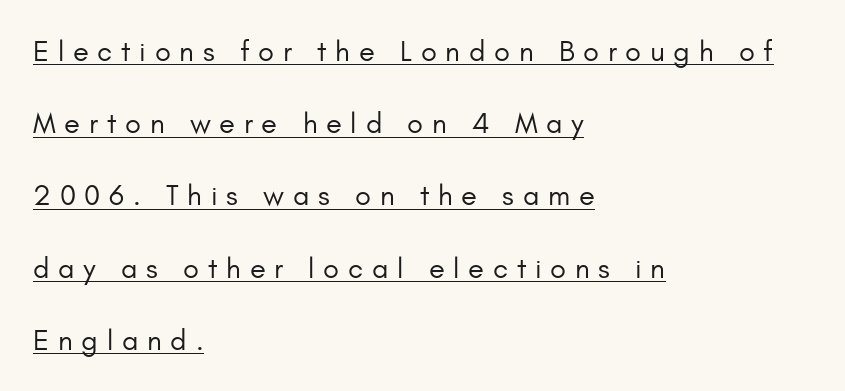
{"serif": "no", "italic": "no", "bold": "no", "weight": "regular", "width": "normal", "stroke_contrast": "low", "x_height": "small", "monospaced": "no", "underline": "yes", "align": "left", "line_spacing": "loose", "line_spacing_ratio": 2.49, "letter_spacing": "wide", "letter_spacing_em": 0.3, "glyph_px": 29}
